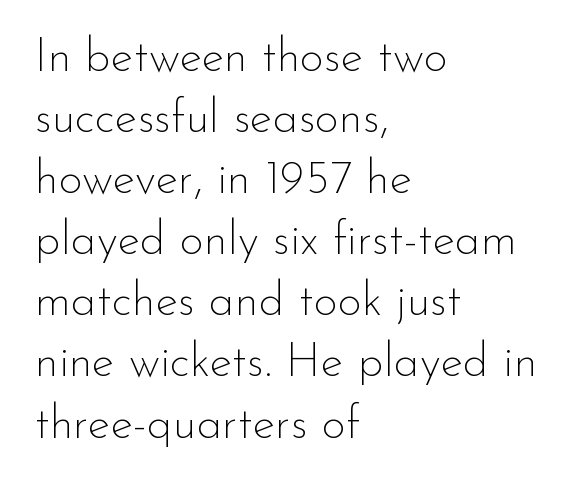
Q: Is the text bold? A: No.
Q: Is the text italic (slanted)? A: No, it is upright.
Q: Is the typeface a serif or a sans-serif typeface? A: Sans-serif.
Q: Is the text underlined? A: No.
Q: How is the paragraph aligned? A: Left-aligned.
Q: Is the spacing between letters normal or unusually wide? A: Normal.
Q: Is the spacing between lines tight, normal or loose? A: Normal.
Q: Width (condensed, normal, or wide)? A: Normal.
Q: Stroke contrast? A: Low.
Q: x-height? A: Small.
Q: Monospaced? A: No.
